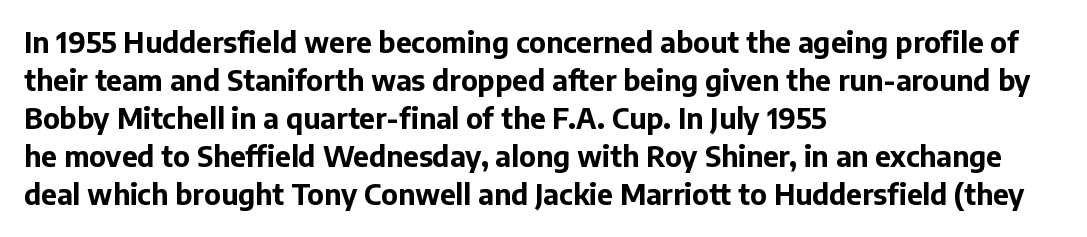
Q: Is the text bold? A: Yes.
Q: Is the text italic (slanted)? A: No, it is upright.
Q: Is the typeface a serif or a sans-serif typeface? A: Sans-serif.
Q: Is the text underlined? A: No.
Q: How is the paragraph aligned? A: Left-aligned.
Q: Is the spacing between letters normal or unusually wide? A: Normal.
Q: Is the spacing between lines tight, normal or loose? A: Normal.
Q: Width (condensed, normal, or wide)? A: Normal.
Q: Stroke contrast? A: Low.
Q: x-height? A: Medium.
Q: Monospaced? A: No.
